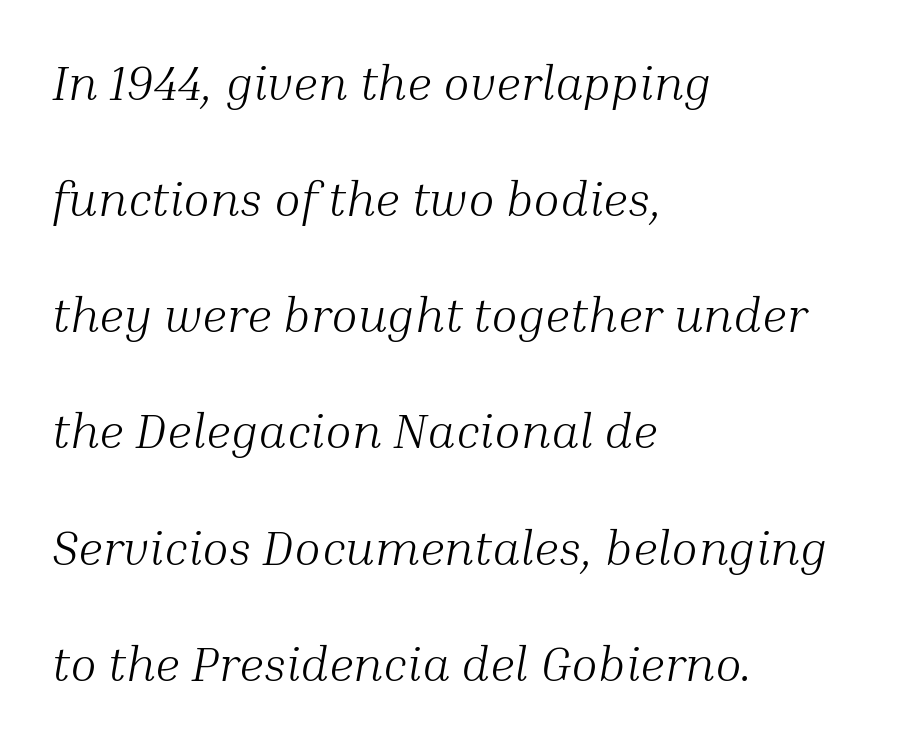
The image shows 49 px light serif type, italic (leaning right); set left-aligned, loose line spacing (2.37x), normal letter spacing, not underlined; medium stroke contrast and a medium x-height.
